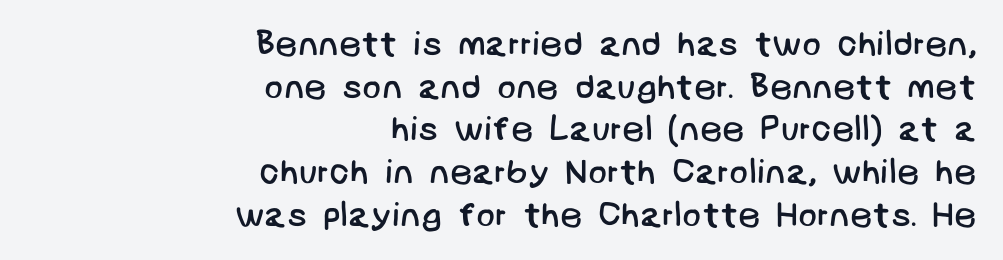
{"serif": "no", "bold": "no", "weight": "regular", "width": "normal", "stroke_contrast": "low", "x_height": "large", "underline": "no", "align": "right", "line_spacing_ratio": 1.22, "letter_spacing": "normal", "letter_spacing_em": 0.0, "glyph_px": 35}
